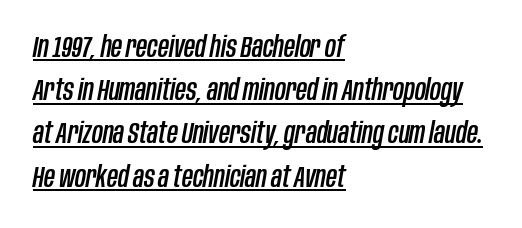
This sample is left-justified, so line endings fall wherever the words run out. Underlined type. This sample has the flowing, uneven cadence of proportional lettering. Nothing unusual about the tracking: characters are spaced as the font intends. Regular leading. Does the lettering tilt? It does — this is italic.
